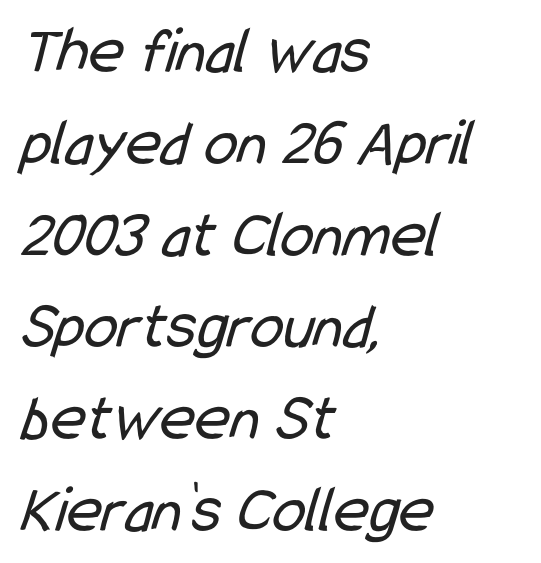
{"serif": "no", "bold": "no", "weight": "regular", "width": "condensed", "stroke_contrast": "low", "x_height": "medium", "monospaced": "no", "underline": "no", "align": "left", "line_spacing": "normal", "line_spacing_ratio": 1.37, "letter_spacing": "normal", "letter_spacing_em": 0.0, "glyph_px": 67}
